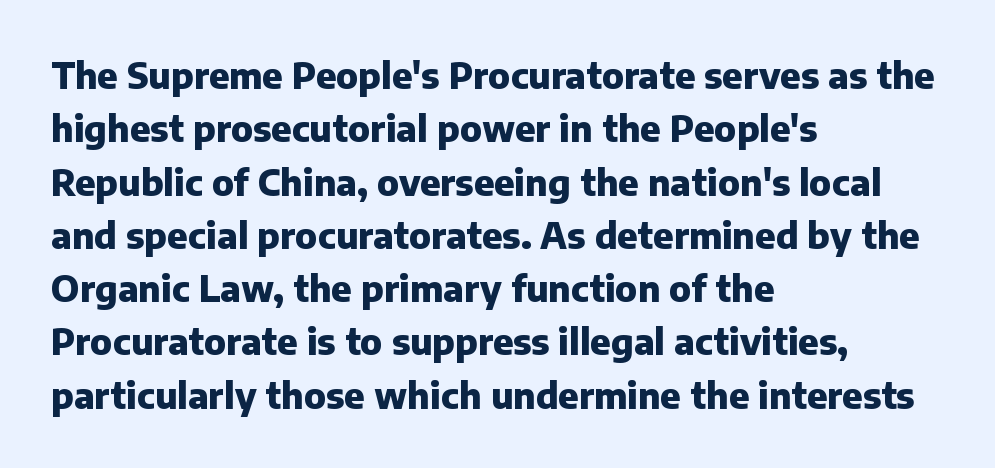
Q: Is the text bold? A: Yes.
Q: Is the text italic (slanted)? A: No, it is upright.
Q: Is the typeface a serif or a sans-serif typeface? A: Sans-serif.
Q: Is the text underlined? A: No.
Q: How is the paragraph aligned? A: Left-aligned.
Q: Is the spacing between letters normal or unusually wide? A: Normal.
Q: Is the spacing between lines tight, normal or loose? A: Normal.
Q: Width (condensed, normal, or wide)? A: Normal.
Q: Stroke contrast? A: Low.
Q: x-height? A: Medium.
Q: Monospaced? A: No.
